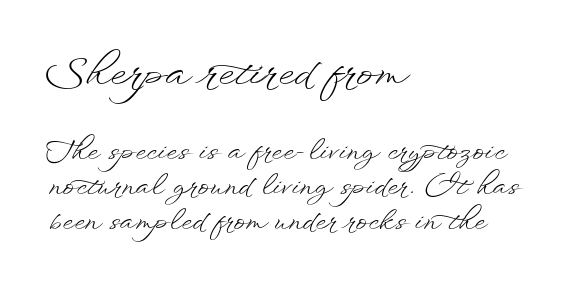
The image shows 41 px light, wide type; set left-aligned, normal line spacing (1.31x), normal letter spacing, not underlined; the first (top) block is 1.52x larger; low stroke contrast and a small x-height.
